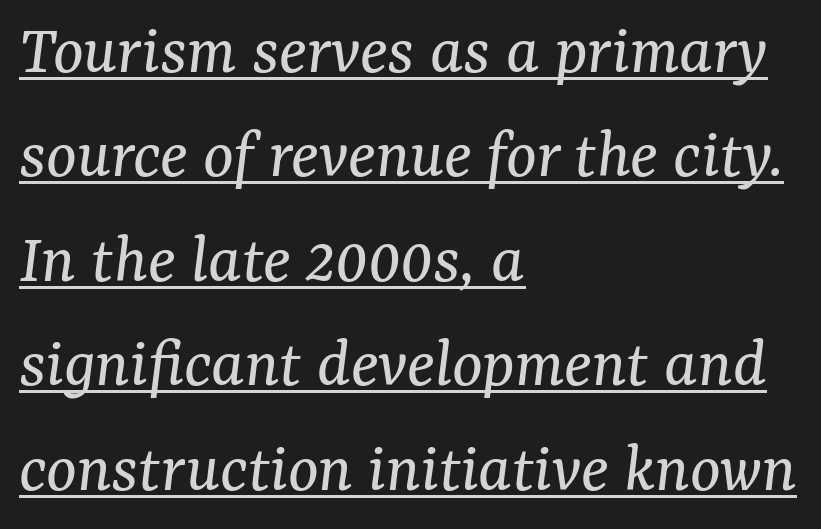
Inter-character spacing is left at the font's built-in metrics. Counters stay open thanks to moderate or lighter strokes. Leading: standard. The text carries the slant typical of an italic or oblique font. This sample carries an underscore along the baseline area. This rendering uses left alignment, leaving the right contour irregular.
